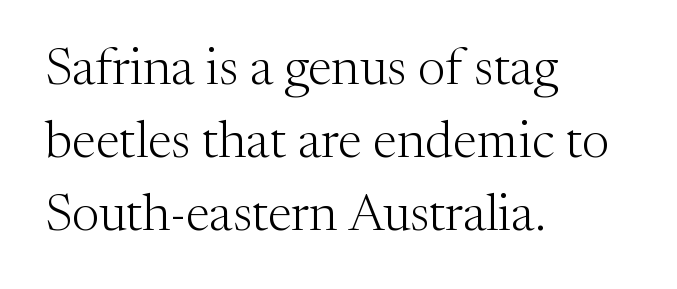
{"serif": "yes", "italic": "no", "bold": "no", "weight": "light", "width": "normal", "stroke_contrast": "medium", "x_height": "medium", "monospaced": "no", "underline": "no", "align": "left", "line_spacing": "normal", "line_spacing_ratio": 1.4, "letter_spacing": "normal", "letter_spacing_em": 0.0, "glyph_px": 52}
